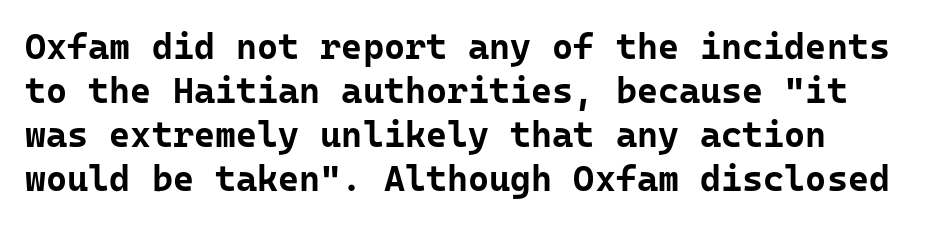
The image shows 36 px bold sans-serif type, upright; set line spacing 1.22x, normal letter spacing, not underlined; low stroke contrast and a medium x-height.
